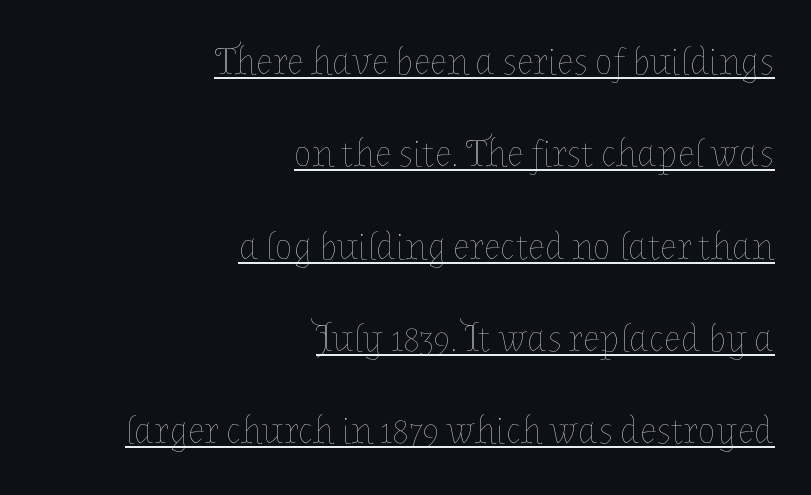
Q: Is the text bold? A: No.
Q: Is the text italic (slanted)? A: No, it is upright.
Q: Is the text underlined? A: Yes.
Q: How is the paragraph aligned? A: Right-aligned.
Q: Is the spacing between letters normal or unusually wide? A: Normal.
Q: Is the spacing between lines tight, normal or loose? A: Loose.
Q: Width (condensed, normal, or wide)? A: Normal.
Q: Stroke contrast? A: Low.
Q: x-height? A: Medium.
Q: Monospaced? A: No.
